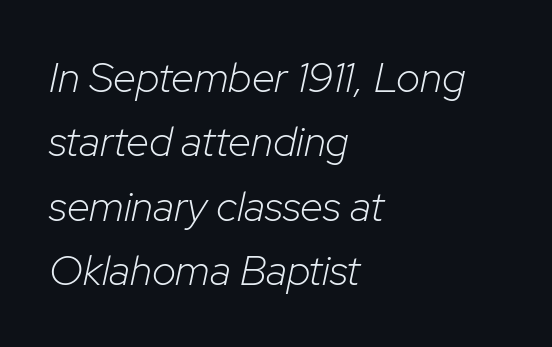
Q: Is the text bold? A: No.
Q: Is the text italic (slanted)? A: Yes, it leans right by about 12 degrees.
Q: Is the text underlined? A: No.
Q: How is the paragraph aligned? A: Left-aligned.
Q: Is the spacing between letters normal or unusually wide? A: Normal.
Q: Is the spacing between lines tight, normal or loose? A: Normal.
Q: Width (condensed, normal, or wide)? A: Normal.
Q: Stroke contrast? A: Low.
Q: x-height? A: Medium.
Q: Monospaced? A: No.
